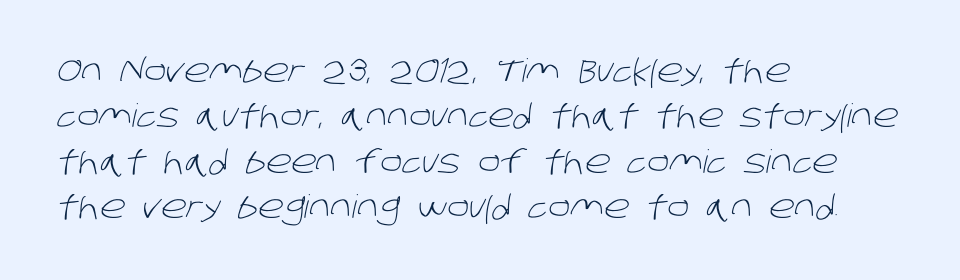
{"serif": "no", "bold": "no", "weight": "light", "width": "normal", "stroke_contrast": "low", "x_height": "large", "monospaced": "no", "underline": "no", "align": "left", "line_spacing": "normal", "line_spacing_ratio": 1.42, "letter_spacing": "normal", "letter_spacing_em": 0.0, "glyph_px": 32}
